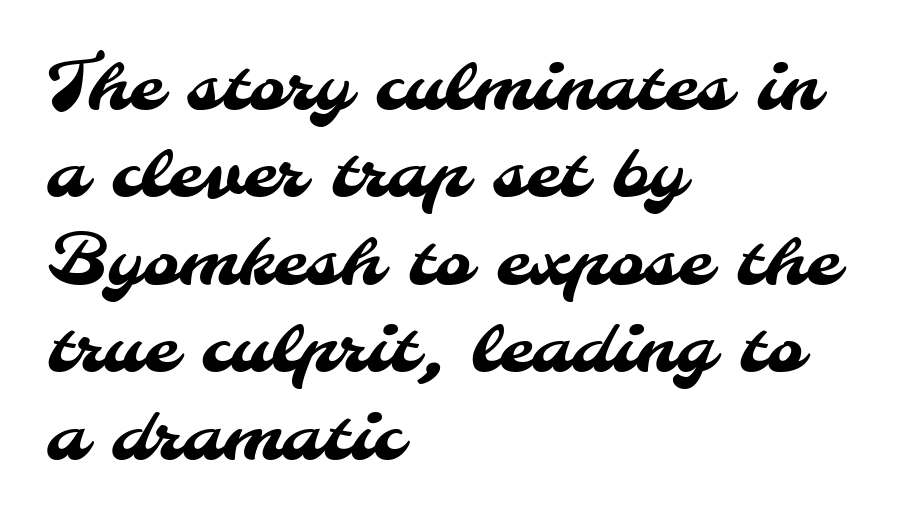
Q: Is the typeface a serif or a sans-serif typeface? A: Sans-serif.
Q: Is the text underlined? A: No.
Q: How is the paragraph aligned? A: Left-aligned.
Q: Is the spacing between letters normal or unusually wide? A: Normal.
Q: Is the spacing between lines tight, normal or loose? A: Normal.
Q: Width (condensed, normal, or wide)? A: Normal.
Q: Stroke contrast? A: Medium.
Q: x-height? A: Small.
Q: Monospaced? A: No.
